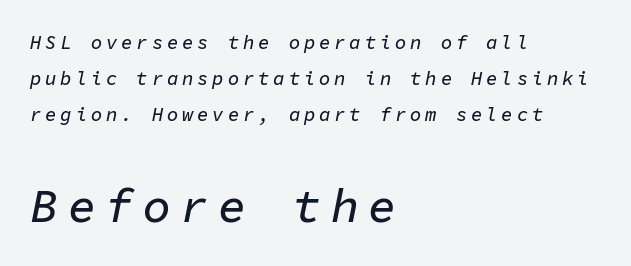
The image shows 47 px text type, italic (leaning right), monospaced; set left-aligned, line spacing 1.89x, unusually wide letter spacing (+0.2 em), not underlined; the second (bottom) block is 2.47x larger; low stroke contrast and a medium x-height.
